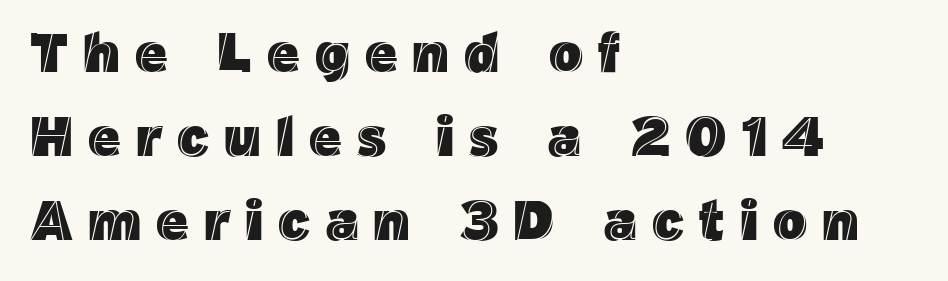
The image shows 56 px text type, upright; set left-aligned, normal line spacing (1.5x), unusually wide letter spacing (+0.27 em), not underlined; a medium x-height.
